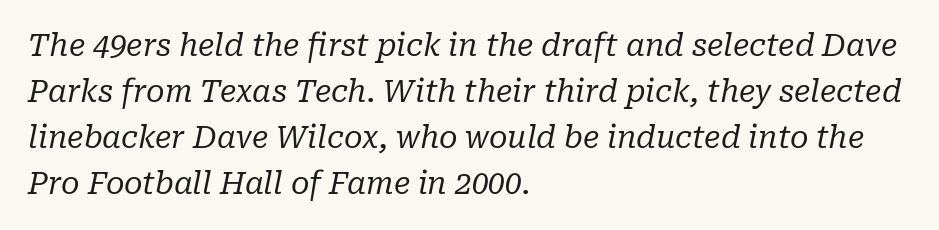
{"serif": "yes", "italic": "yes", "lean": "right", "slant_degrees": 10, "bold": "no", "weight": "regular", "width": "normal", "stroke_contrast": "low", "x_height": "medium", "monospaced": "no", "underline": "no", "align": "left", "line_spacing": "normal", "line_spacing_ratio": 1.53, "letter_spacing": "normal", "letter_spacing_em": 0.0, "glyph_px": 30}
